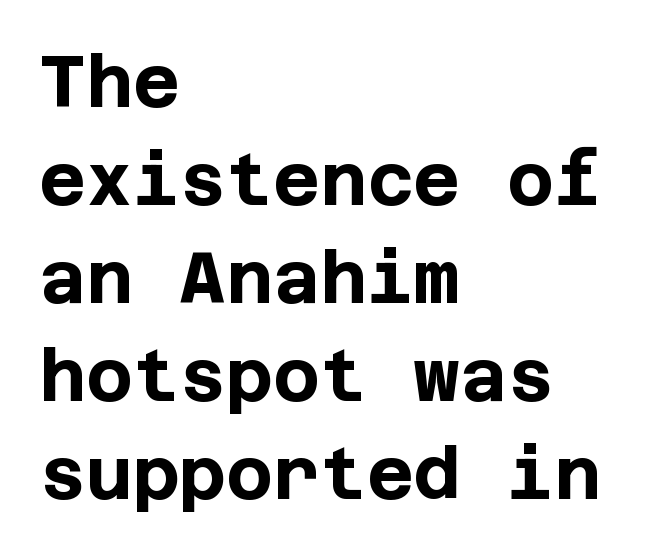
Q: Is the text bold? A: Yes.
Q: Is the text italic (slanted)? A: No, it is upright.
Q: Is the typeface a serif or a sans-serif typeface? A: Sans-serif.
Q: Is the text underlined? A: No.
Q: How is the paragraph aligned? A: Left-aligned.
Q: Is the spacing between letters normal or unusually wide? A: Normal.
Q: Is the spacing between lines tight, normal or loose? A: Normal.
Q: Width (condensed, normal, or wide)? A: Normal.
Q: Stroke contrast? A: Low.
Q: x-height? A: Large.
